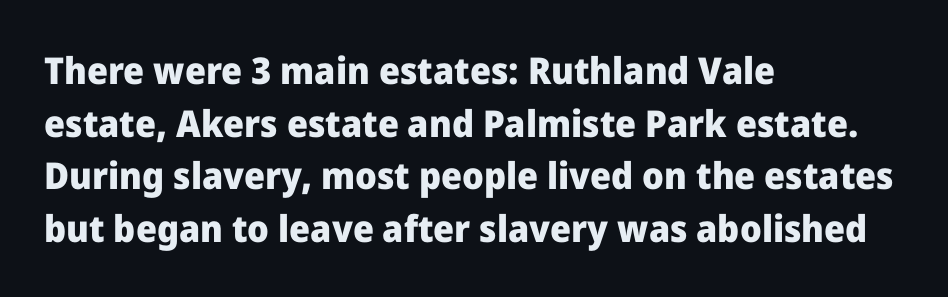
{"serif": "no", "italic": "no", "bold": "yes", "weight": "heavy", "width": "normal", "stroke_contrast": "low", "x_height": "medium", "monospaced": "no", "underline": "no", "align": "left", "line_spacing": "normal", "line_spacing_ratio": 1.42, "letter_spacing": "normal", "letter_spacing_em": 0.0, "glyph_px": 37}
